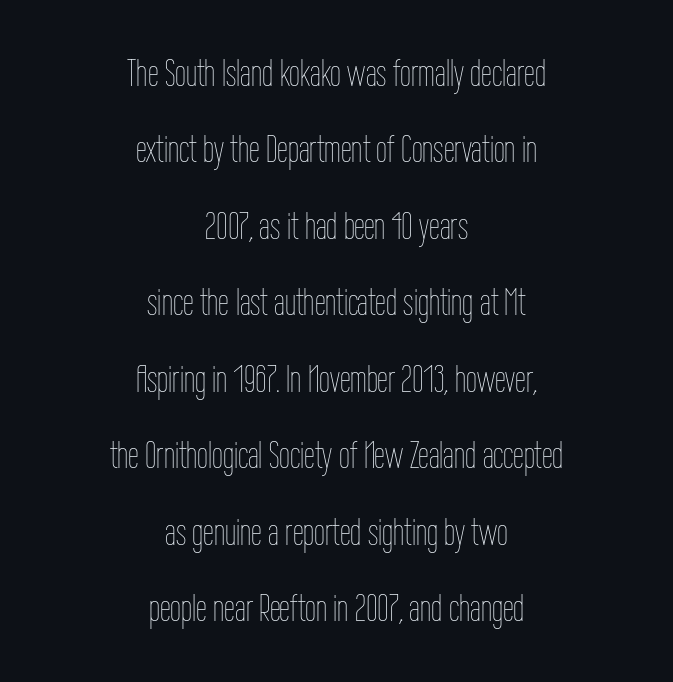
{"italic": "no", "bold": "no", "weight": "thin", "width": "condensed", "stroke_contrast": "low", "x_height": "medium", "monospaced": "no", "underline": "no", "align": "center", "line_spacing": "loose", "line_spacing_ratio": 1.96, "letter_spacing": "normal", "letter_spacing_em": 0.0, "glyph_px": 39}
